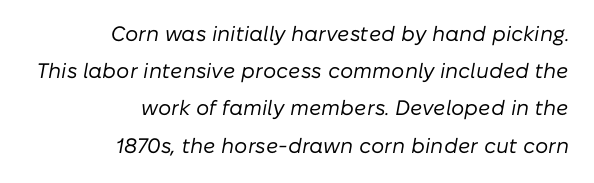
The image shows 21 px text type, italic (leaning right); set right-aligned, line spacing 1.77x, normal letter spacing, not underlined.
